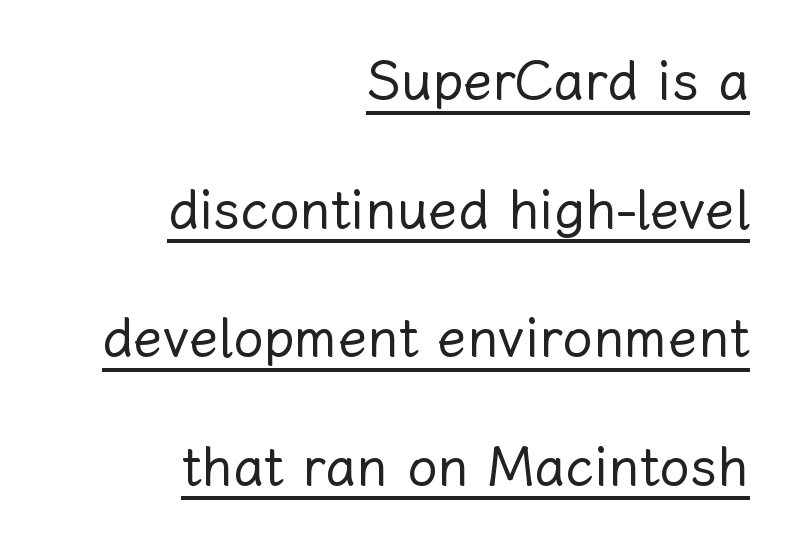
{"italic": "no", "bold": "no", "weight": "regular", "width": "normal", "stroke_contrast": "low", "x_height": "medium", "monospaced": "no", "underline": "yes", "align": "right", "line_spacing": "loose", "line_spacing_ratio": 2.38, "letter_spacing": "normal", "letter_spacing_em": 0.0, "glyph_px": 54}
